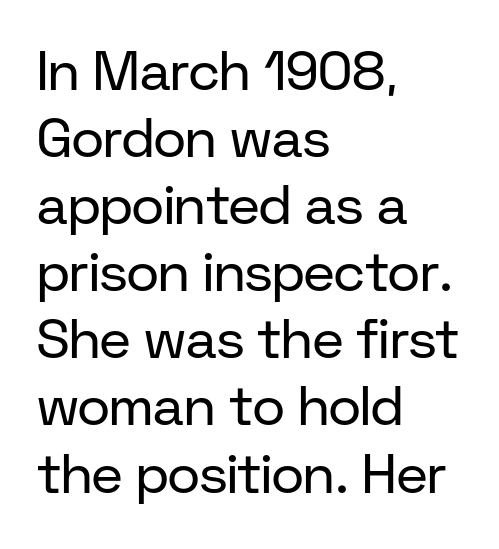
Q: Is the text bold? A: No.
Q: Is the text italic (slanted)? A: No, it is upright.
Q: Is the typeface a serif or a sans-serif typeface? A: Sans-serif.
Q: Is the text underlined? A: No.
Q: How is the paragraph aligned? A: Left-aligned.
Q: Is the spacing between letters normal or unusually wide? A: Normal.
Q: Width (condensed, normal, or wide)? A: Normal.
Q: Stroke contrast? A: Low.
Q: x-height? A: Medium.
Q: Monospaced? A: No.
